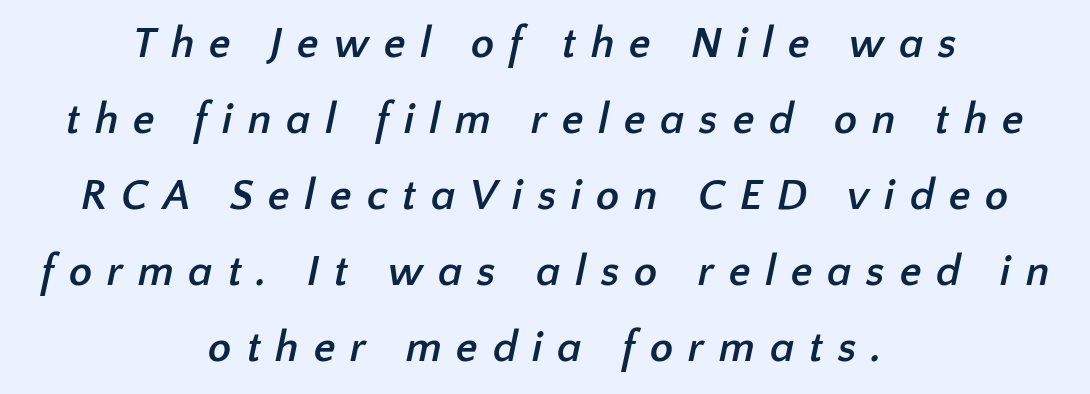
Are there feet on the stems? There aren't — it's a sans. The passage is arranged like a title page — every line centered. No word sits above an underline. Looks like regular typesetting: each glyph gets only the width it needs. Tracking here is generous; glyphs stand well apart from one another.
